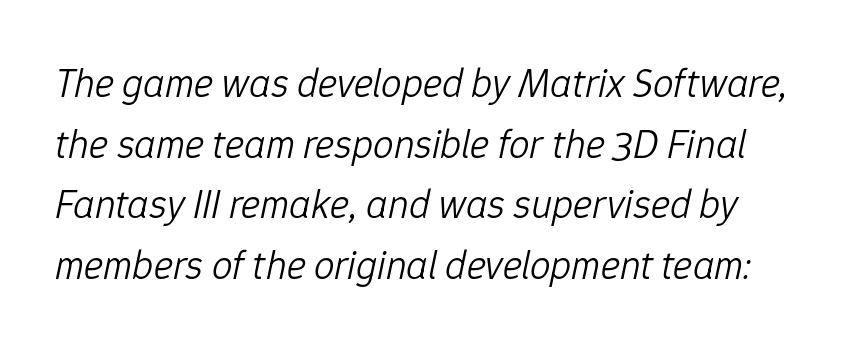
{"italic": "yes", "lean": "right", "slant_degrees": 12, "bold": "no", "weight": "light", "width": "normal", "stroke_contrast": "low", "x_height": "medium", "monospaced": "no", "underline": "no", "line_spacing": "normal", "line_spacing_ratio": 1.48, "letter_spacing": "normal", "letter_spacing_em": 0.0, "glyph_px": 41}
